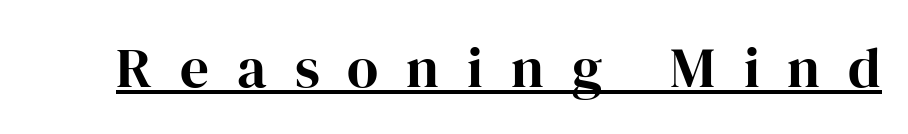
Someone cranked the tracking dial way up on this one. Is this a fixed-width face? No — the glyphs have proportional, varying widths. The letters stand upright; this is a roman face. The typesetter has applied underlining to the passage shown. Note: serifs present on the glyphs.
